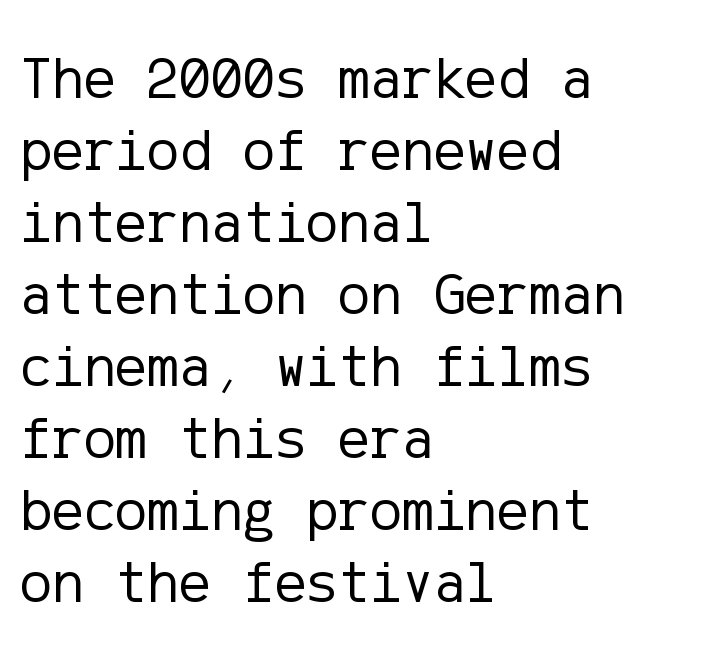
{"serif": "no", "italic": "no", "bold": "no", "weight": "regular", "width": "normal", "stroke_contrast": "low", "x_height": "medium", "underline": "no", "align": "left", "line_spacing_ratio": 1.2, "letter_spacing": "normal", "letter_spacing_em": 0.0, "glyph_px": 60}
